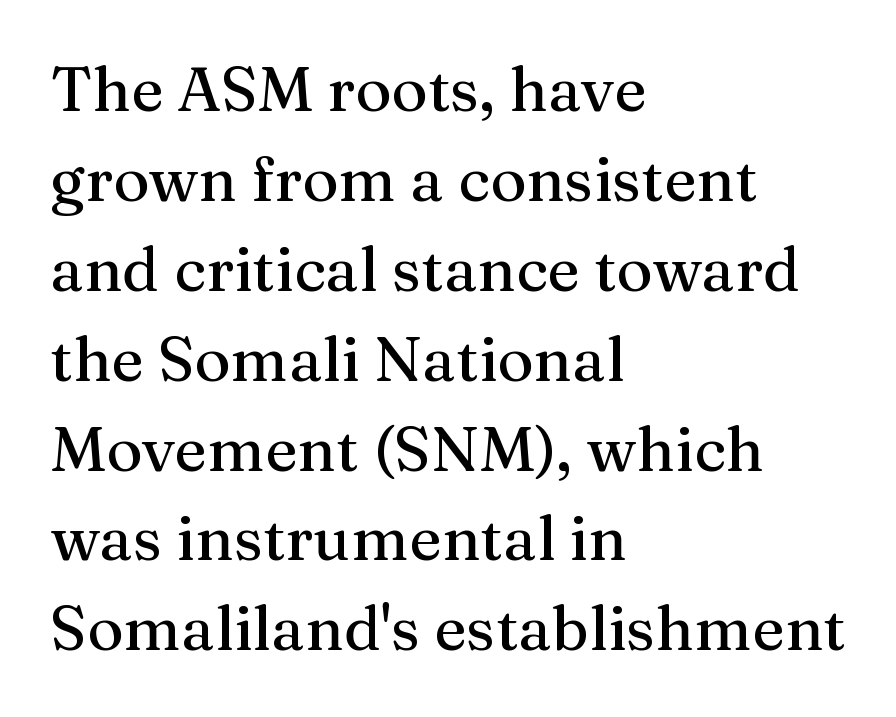
{"serif": "yes", "italic": "no", "width": "normal", "stroke_contrast": "medium", "x_height": "medium", "monospaced": "no", "underline": "no", "align": "left", "line_spacing": "normal", "line_spacing_ratio": 1.45, "letter_spacing": "normal", "letter_spacing_em": 0.0, "glyph_px": 62}
